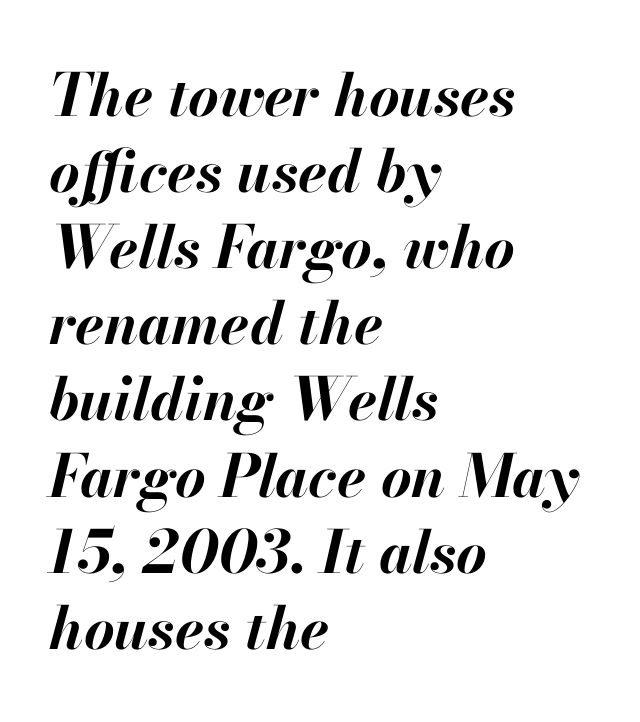
The face used here has the dense, thick strokes of a bold. Letters rest on an invisible, unmarked baseline. Here the designer chose a conventional face with non-uniform glyph widths. Leading matches the norm, producing a regular column. You could call the tracking neutral — neither tight nor loose. When letters slant like this, we call the style italic.
